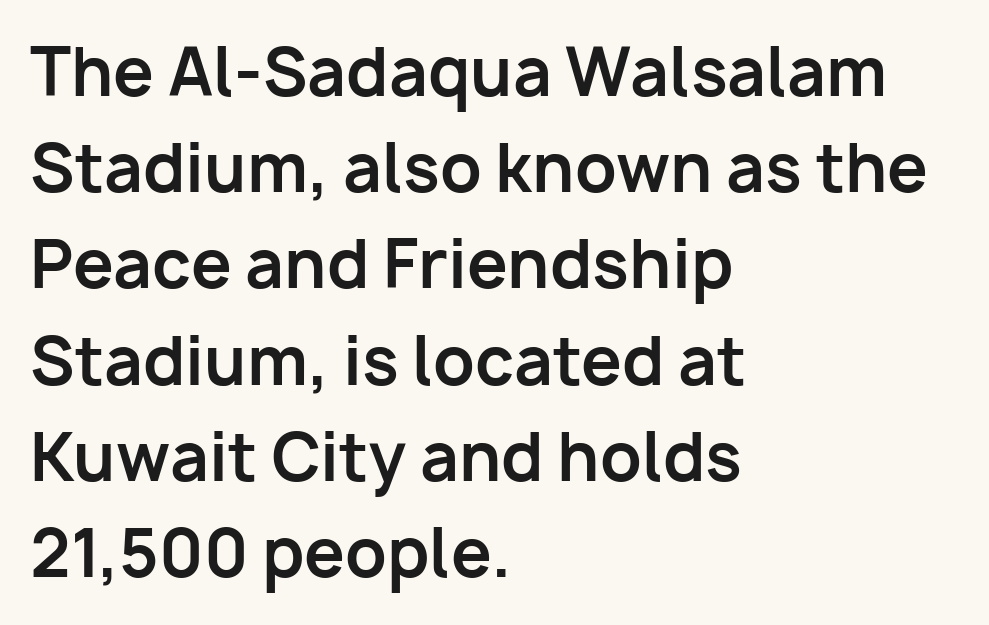
{"serif": "no", "italic": "no", "bold": "yes", "weight": "bold", "width": "normal", "stroke_contrast": "low", "x_height": "medium", "monospaced": "no", "underline": "no", "align": "left", "line_spacing": "normal", "line_spacing_ratio": 1.48, "letter_spacing": "normal", "letter_spacing_em": 0.0, "glyph_px": 65}
